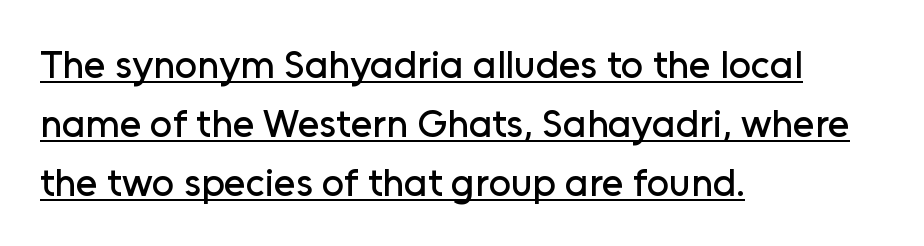
Q: Is the text italic (slanted)? A: No, it is upright.
Q: Is the typeface a serif or a sans-serif typeface? A: Sans-serif.
Q: Is the text underlined? A: Yes.
Q: How is the paragraph aligned? A: Left-aligned.
Q: Is the spacing between letters normal or unusually wide? A: Normal.
Q: Is the spacing between lines tight, normal or loose? A: Normal.
Q: Width (condensed, normal, or wide)? A: Normal.
Q: Stroke contrast? A: Low.
Q: x-height? A: Medium.
Q: Monospaced? A: No.
